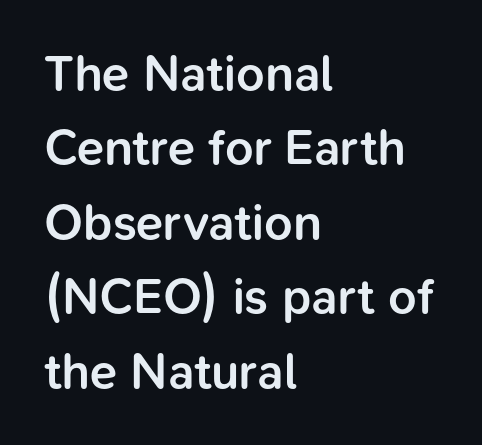
Q: Is the text bold? A: Semi-bold.
Q: Is the text italic (slanted)? A: No, it is upright.
Q: Is the typeface a serif or a sans-serif typeface? A: Sans-serif.
Q: Is the text underlined? A: No.
Q: How is the paragraph aligned? A: Left-aligned.
Q: Is the spacing between letters normal or unusually wide? A: Normal.
Q: Is the spacing between lines tight, normal or loose? A: Normal.
Q: Width (condensed, normal, or wide)? A: Normal.
Q: Stroke contrast? A: Low.
Q: x-height? A: Medium.
Q: Monospaced? A: No.
